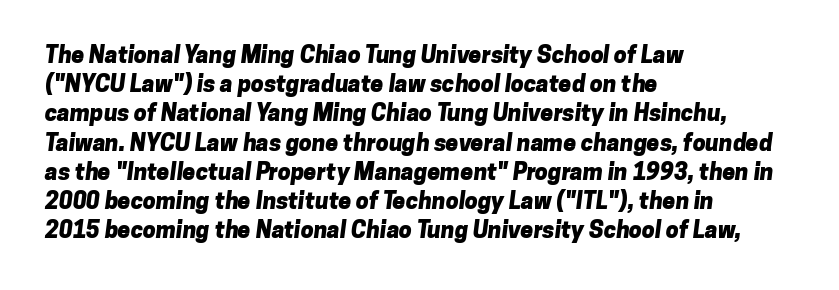
{"bold": "yes", "underline": "no", "align": "left", "line_spacing": "normal", "line_spacing_ratio": 1.27, "letter_spacing": "normal", "letter_spacing_em": 0.0, "glyph_px": 23}
